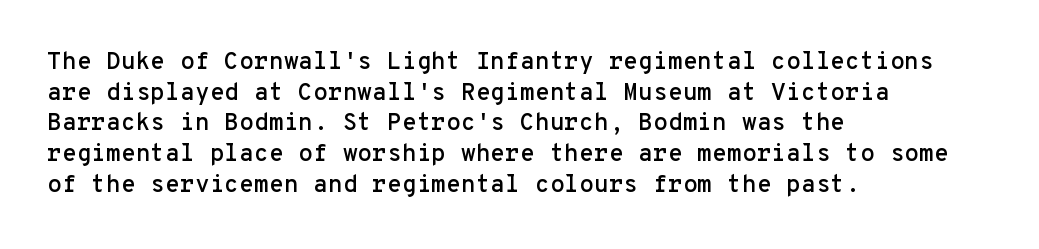
{"italic": "no", "underline": "no", "align": "left", "line_spacing": "normal", "line_spacing_ratio": 1.28, "letter_spacing": "normal", "letter_spacing_em": 0.0, "glyph_px": 24}
